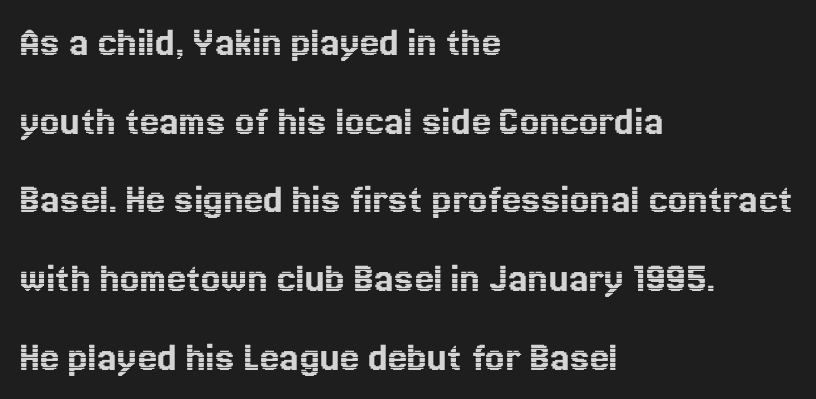
{"italic": "no", "width": "normal", "x_height": "medium", "monospaced": "no", "underline": "no", "align": "left", "line_spacing_ratio": 1.83, "letter_spacing": "normal", "letter_spacing_em": 0.0, "glyph_px": 43}
